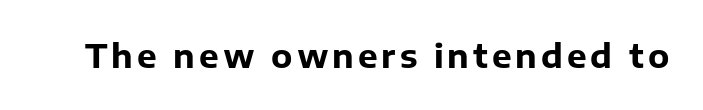
The image shows 33 px bold sans-serif type, upright; set not underlined; low stroke contrast and a medium x-height.
